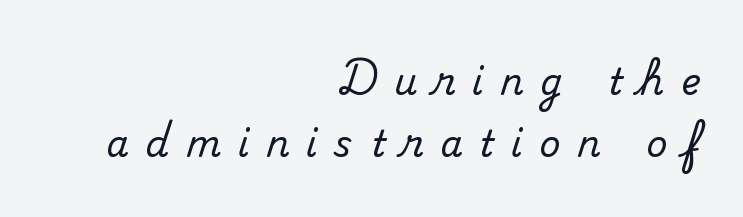
The image shows 36 px serif type; set right-aligned, line spacing 1.71x, unusually wide letter spacing (+0.48 em), not underlined; medium stroke contrast and a small x-height.
